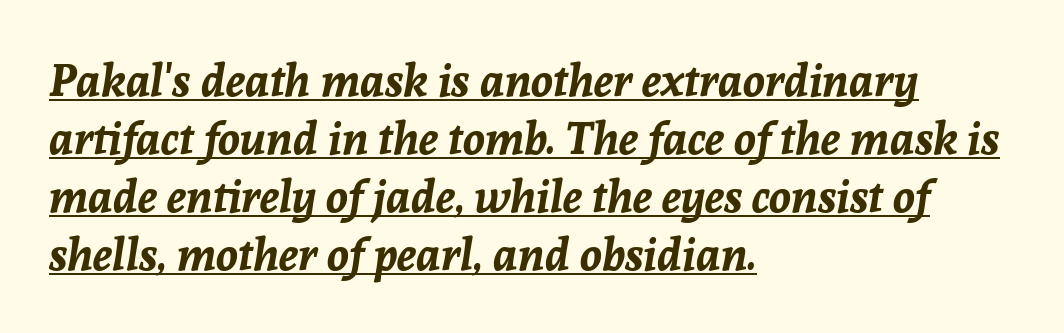
The image shows 45 px bold type, italic (leaning right); set left-aligned, normal line spacing (1.29x), normal letter spacing, underlined; low stroke contrast and a medium x-height.
